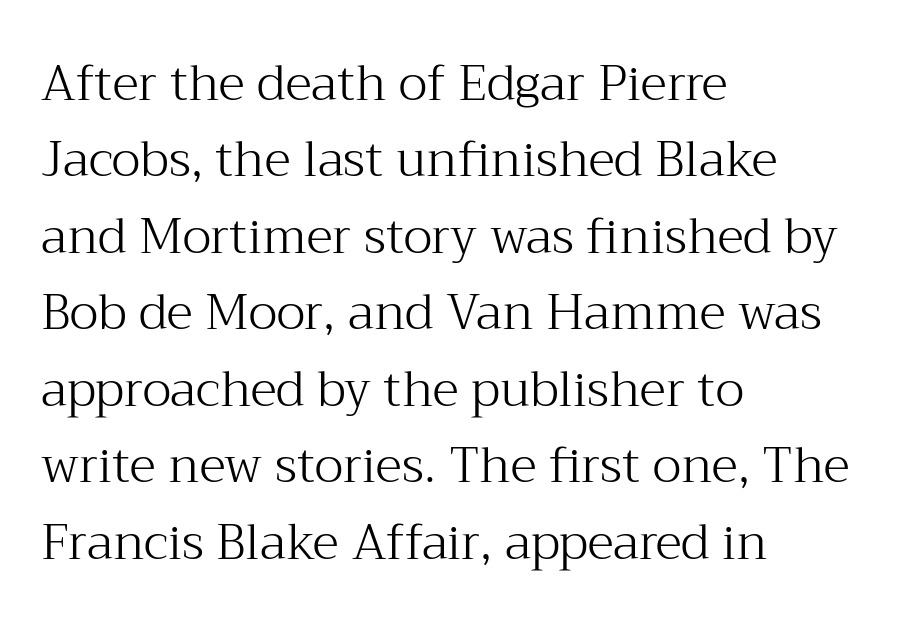
The image shows 49 px light serif type, upright; set left-aligned, normal line spacing (1.56x), normal letter spacing, not underlined; medium stroke contrast and a medium x-height.
